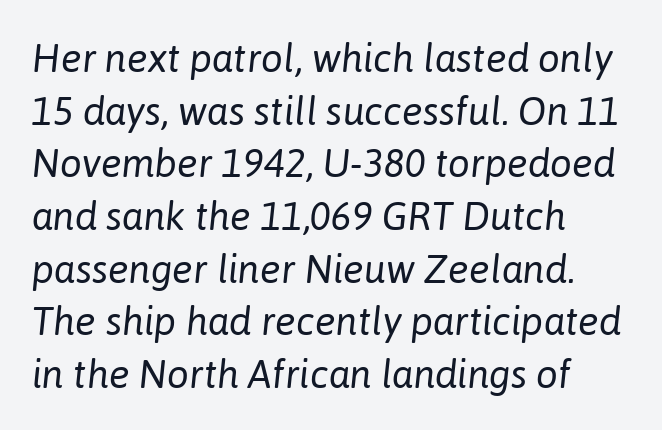
The image shows 39 px regular-weight type, italic (leaning right); set left-aligned, normal line spacing (1.35x), normal letter spacing, not underlined; low stroke contrast and a medium x-height.
